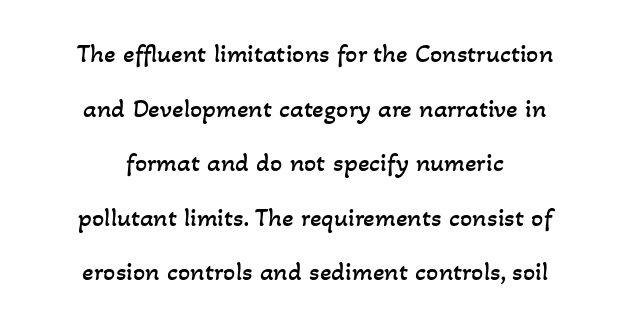
The image shows 27 px text type; set centered, loose line spacing (2.02x), normal letter spacing, not underlined.
